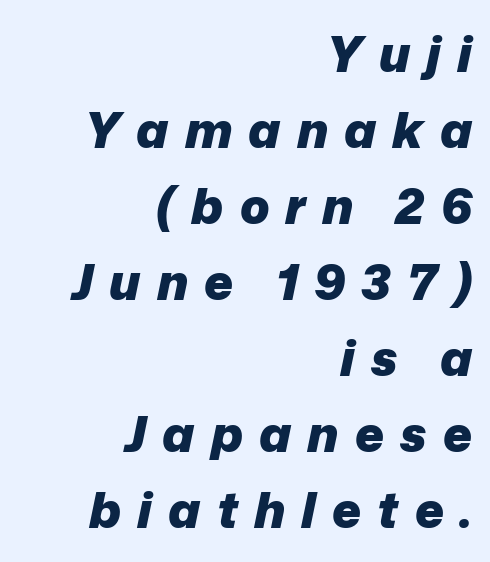
Evenly set lines give the paragraph a standard silhouette. Loose tracking; the words dissolve into strings of separated letters. These lines were composed using italics. Each letter keeps its own natural width here, so spacing adapts to shape. One-word summary of the alignment: right. The strokes are fattened all the way to bold.
